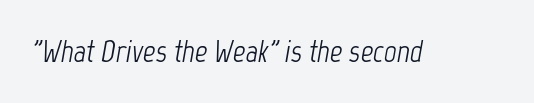
Q: Is the text bold? A: No.
Q: Is the text italic (slanted)? A: Yes, it leans right by about 12 degrees.
Q: Is the text underlined? A: No.
Q: Is the spacing between letters normal or unusually wide? A: Normal.
Q: Width (condensed, normal, or wide)? A: Condensed.
Q: Stroke contrast? A: Low.
Q: x-height? A: Medium.
Q: Monospaced? A: No.
